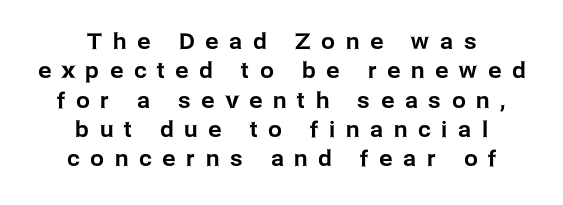
The image shows 22 px text type, upright; set centered, normal line spacing (1.33x), unusually wide letter spacing (+0.49 em), not underlined.
